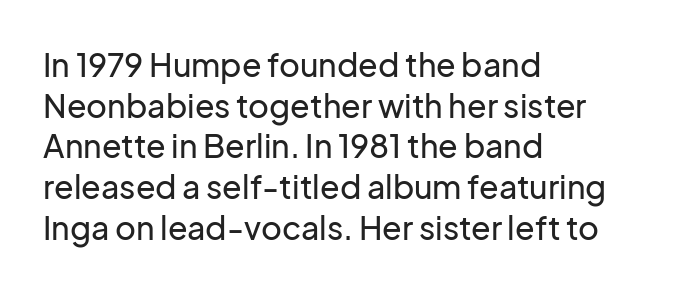
Type without underlining. Does extra space separate the letters? No, they use regular spacing. How would I describe the line gaps? Plain and ordinary. The passage shown is typeset with a sans-serif family. Do the characters align in a grid? No, the font is proportional. Is the block centered? No — it sits flush against the left margin.
